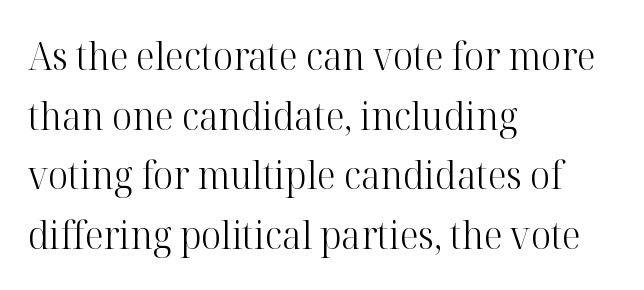
Q: Is the text bold? A: No.
Q: Is the text italic (slanted)? A: No, it is upright.
Q: Is the typeface a serif or a sans-serif typeface? A: Serif.
Q: Is the text underlined? A: No.
Q: How is the paragraph aligned? A: Left-aligned.
Q: Is the spacing between letters normal or unusually wide? A: Normal.
Q: Is the spacing between lines tight, normal or loose? A: Normal.
Q: Width (condensed, normal, or wide)? A: Normal.
Q: Stroke contrast? A: High.
Q: x-height? A: Medium.
Q: Monospaced? A: No.
